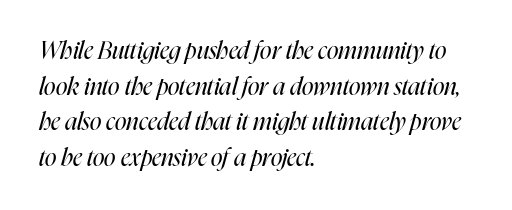
{"italic": "yes", "lean": "right", "slant_degrees": 16, "bold": "no", "underline": "no", "align": "left", "line_spacing": "normal", "line_spacing_ratio": 1.48, "letter_spacing": "normal", "letter_spacing_em": 0.0, "glyph_px": 24}
